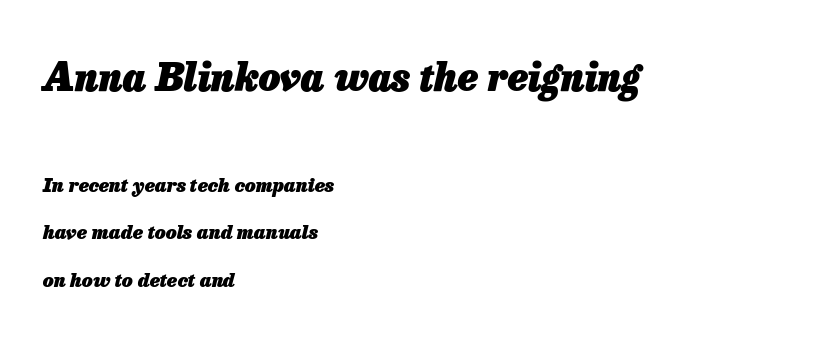
The image shows 38 px heavy type, italic (leaning right); set left-aligned, loose line spacing (2.49x), normal letter spacing, not underlined; the first (top) block is 2.0x larger; low stroke contrast and a medium x-height.
